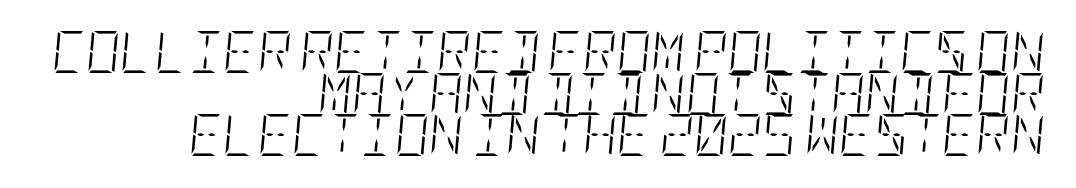
The image shows 42 px light, condensed type, italic (leaning right); set right-aligned, tight line spacing (0.99x), normal letter spacing, not underlined; low stroke contrast and a large x-height.
